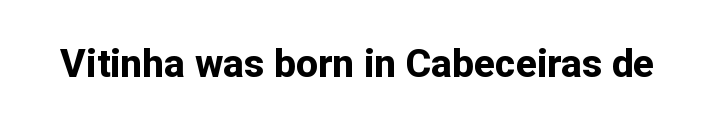
The image shows 39 px bold sans-serif type, upright; set normal letter spacing, not underlined; low stroke contrast and a medium x-height.
